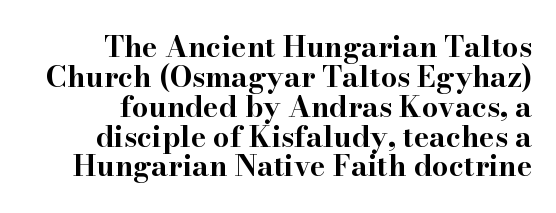
The rendering uses natural spacing where letterforms have individual widths. Vertical strokes here are truly vertical. Caption: standard tracking, unaltered. Heavy-handed strokes throughout: this text is bold. The string is rendered with underlining switched off. The leading is snug, giving the passage a crowded texture.
